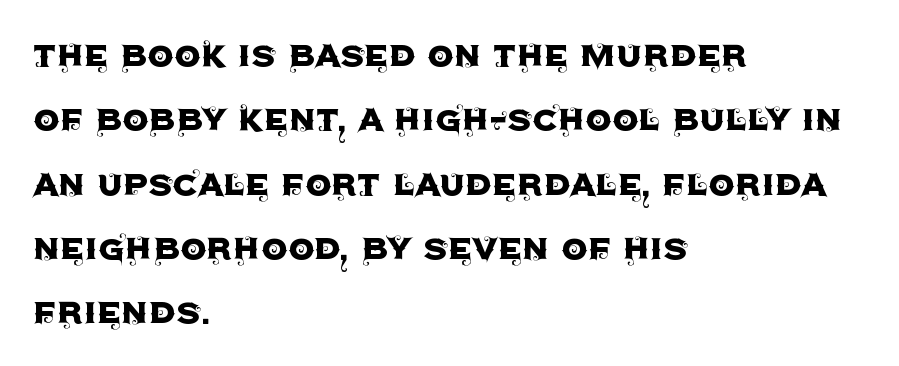
Q: Is the text italic (slanted)? A: No, it is upright.
Q: Is the typeface a serif or a sans-serif typeface? A: Sans-serif.
Q: Is the text underlined? A: No.
Q: How is the paragraph aligned? A: Left-aligned.
Q: Is the spacing between letters normal or unusually wide? A: Normal.
Q: Is the spacing between lines tight, normal or loose? A: Normal.
Q: Width (condensed, normal, or wide)? A: Normal.
Q: x-height? A: Large.
Q: Monospaced? A: No.
